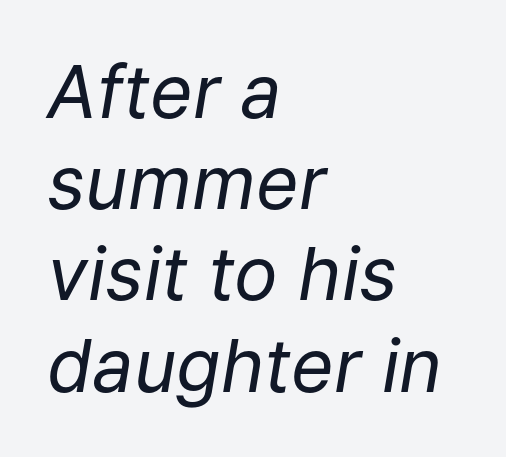
Designer's note — italics engaged. Check under the words: just untouched page. Short note: letters normally spaced. Note the varied advance widths — an 'i' is clearly narrower than an 'm'.
